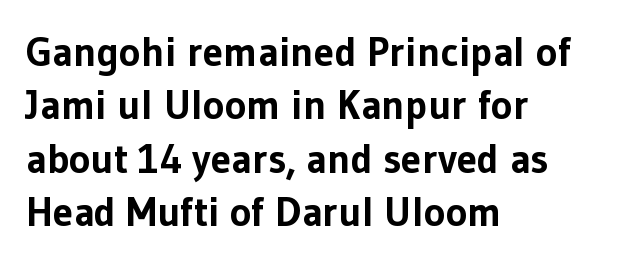
{"serif": "no", "italic": "no", "bold": "yes", "weight": "bold", "width": "normal", "stroke_contrast": "low", "x_height": "medium", "monospaced": "no", "underline": "no", "align": "left", "line_spacing": "normal", "line_spacing_ratio": 1.3, "letter_spacing": "normal", "letter_spacing_em": 0.0, "glyph_px": 41}
